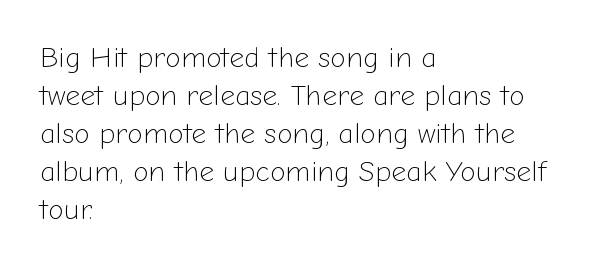
I'd call this a sans setting — the letters go barefoot. Which margin do the lines hug? The left one — the right edge is uneven. The space directly below the letters is spotless. Note the varied advance widths — an 'i' is clearly narrower than an 'm'.
